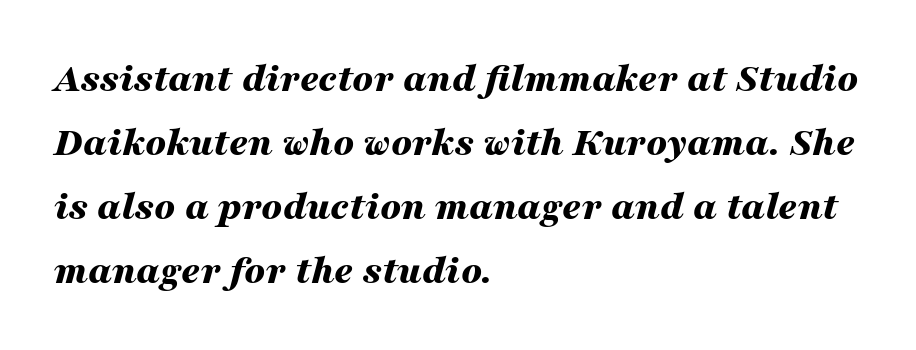
The image shows 41 px bold, wide type, italic (leaning right); set left-aligned, normal line spacing (1.56x), normal letter spacing, not underlined; medium stroke contrast and a medium x-height.
